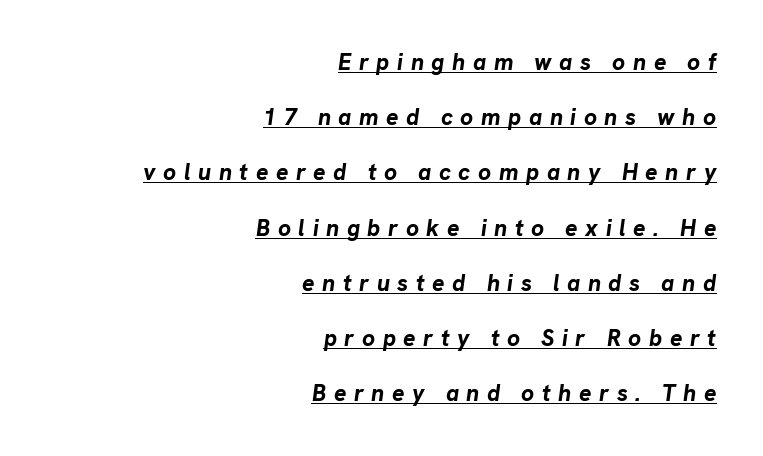
The image shows 23 px bold type, italic (leaning right); set right-aligned, loose line spacing (2.4x), unusually wide letter spacing (+0.33 em), underlined.
